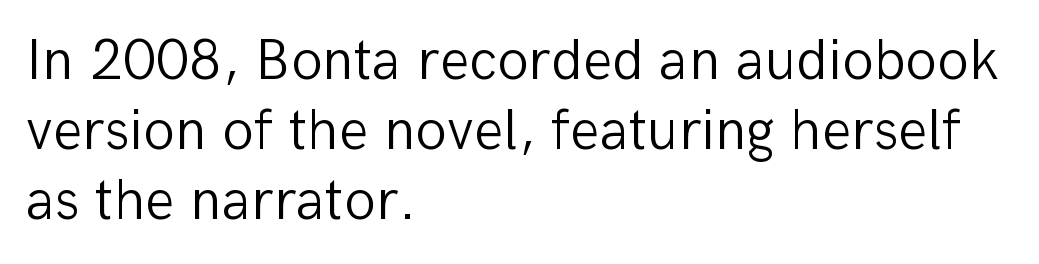
{"serif": "no", "italic": "no", "bold": "no", "weight": "light", "width": "normal", "stroke_contrast": "low", "x_height": "medium", "monospaced": "no", "underline": "no", "align": "left", "line_spacing_ratio": 1.21, "letter_spacing": "normal", "letter_spacing_em": 0.0, "glyph_px": 58}
